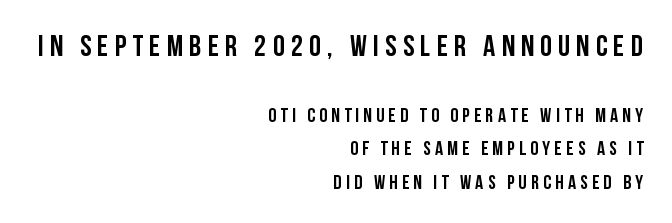
Q: Is the text italic (slanted)? A: No, it is upright.
Q: Is the typeface a serif or a sans-serif typeface? A: Sans-serif.
Q: Is the text underlined? A: No.
Q: How is the paragraph aligned? A: Right-aligned.
Q: Is the spacing between letters normal or unusually wide? A: Unusually wide.
Q: Is the spacing between lines tight, normal or loose? A: Normal.
Q: Which block of text is set in a larger size, the first (top) or the second (bottom)? A: The first (top) one.
Q: Width (condensed, normal, or wide)? A: Condensed.
Q: Stroke contrast? A: Low.
Q: x-height? A: Large.
Q: Monospaced? A: No.
